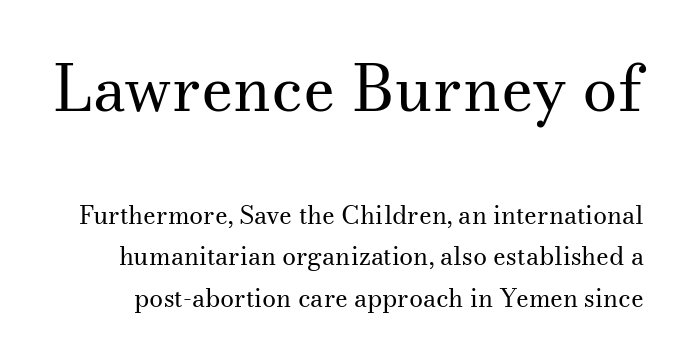
{"serif": "yes", "italic": "no", "bold": "no", "weight": "regular", "width": "normal", "stroke_contrast": "medium", "x_height": "small", "monospaced": "no", "underline": "no", "line_spacing": "normal", "line_spacing_ratio": 1.66, "letter_spacing": "normal", "letter_spacing_em": 0.0, "larger_block": "first", "size_ratio": 2.52, "glyph_px": 63}
